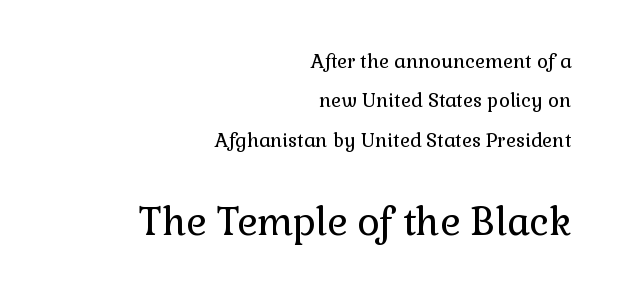
The image shows 38 px regular-weight serif type, upright; set right-aligned, loose line spacing (2.07x), normal letter spacing, not underlined; the second (bottom) block is 2.0x larger; a medium x-height.
